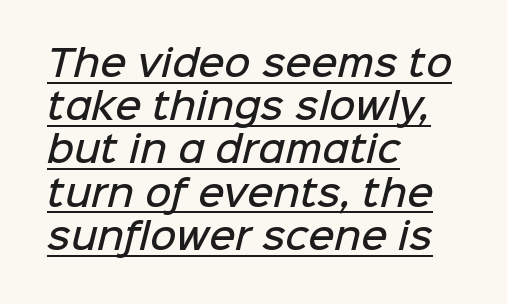
{"serif": "no", "bold": "semi", "weight": "semibold", "width": "normal", "stroke_contrast": "low", "x_height": "medium", "monospaced": "no", "underline": "yes", "align": "left", "line_spacing_ratio": 1.2, "letter_spacing": "normal", "letter_spacing_em": 0.0, "glyph_px": 36}
